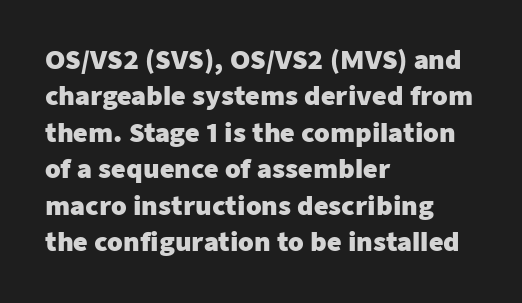
The letters are bold, with thick, heavy strokes. If you measured baseline to baseline, you'd find a middling distance. Posture: straight, roman, zero tilt. No word sits above an underline.
